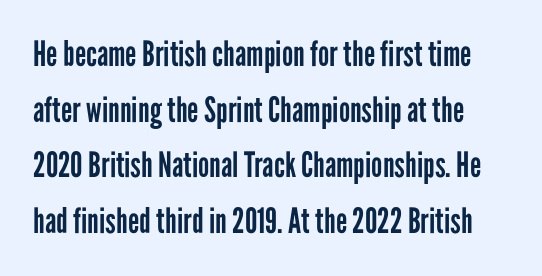
{"serif": "no", "italic": "no", "bold": "no", "weight": "regular", "width": "condensed", "stroke_contrast": "low", "x_height": "medium", "monospaced": "no", "underline": "no", "line_spacing": "normal", "line_spacing_ratio": 1.59, "letter_spacing": "normal", "letter_spacing_em": 0.0, "glyph_px": 35}
